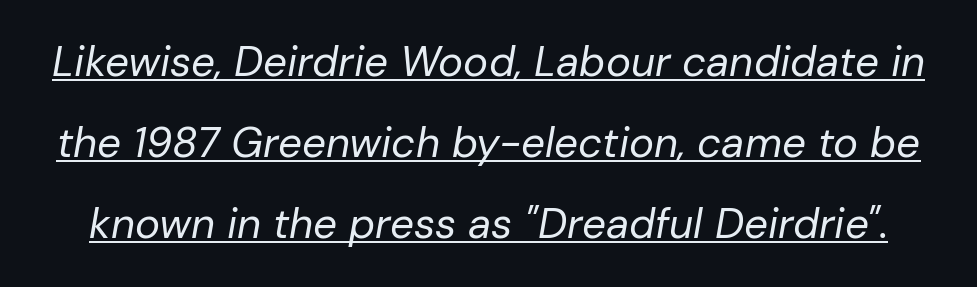
Q: Is the text bold? A: No.
Q: Is the text italic (slanted)? A: Yes, it leans right by about 10 degrees.
Q: Is the text underlined? A: Yes.
Q: Is the spacing between letters normal or unusually wide? A: Normal.
Q: Is the spacing between lines tight, normal or loose? A: Loose.
Q: Width (condensed, normal, or wide)? A: Normal.
Q: Stroke contrast? A: Low.
Q: x-height? A: Medium.
Q: Monospaced? A: No.
